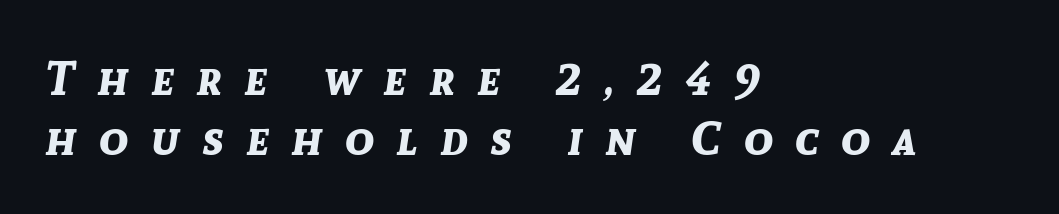
{"italic": "yes", "lean": "right", "slant_degrees": 8, "bold": "yes", "weight": "bold", "width": "normal", "stroke_contrast": "low", "x_height": "medium", "monospaced": "no", "underline": "no", "align": "left", "line_spacing": "normal", "line_spacing_ratio": 1.25, "letter_spacing": "wide", "letter_spacing_em": 0.47, "glyph_px": 48}
